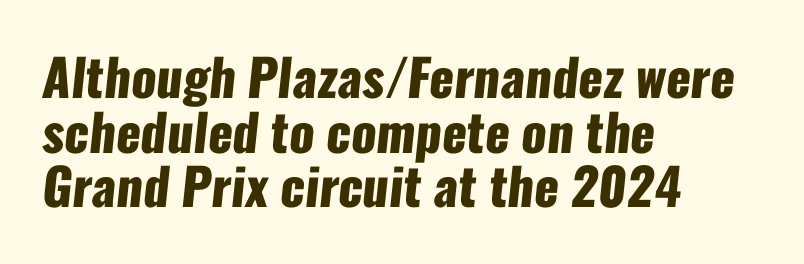
The image shows 51 px heavy, condensed sans-serif type; set left-aligned, tight line spacing (1.07x), normal letter spacing, not underlined; low stroke contrast and a medium x-height.
